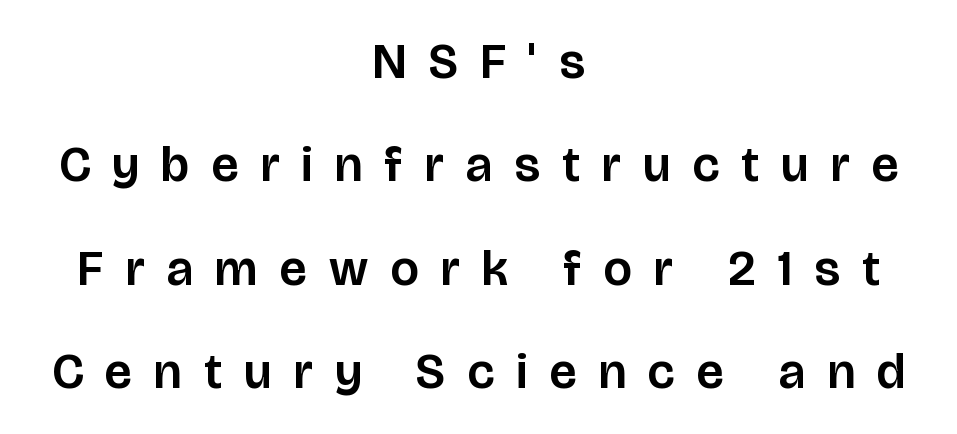
{"serif": "no", "italic": "no", "width": "normal", "stroke_contrast": "low", "x_height": "large", "monospaced": "no", "underline": "no", "align": "center", "line_spacing": "loose", "line_spacing_ratio": 2.07, "letter_spacing": "wide", "letter_spacing_em": 0.45, "glyph_px": 50}
